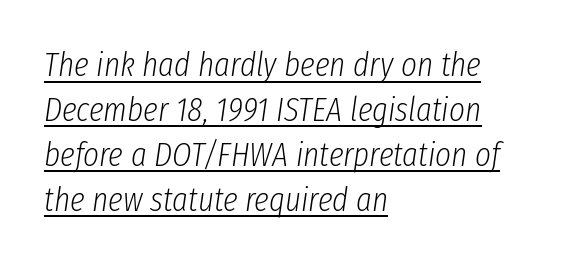
Q: Is the text bold? A: No.
Q: Is the text italic (slanted)? A: Yes, it leans right by about 8 degrees.
Q: Is the text underlined? A: Yes.
Q: How is the paragraph aligned? A: Left-aligned.
Q: Is the spacing between letters normal or unusually wide? A: Normal.
Q: Is the spacing between lines tight, normal or loose? A: Normal.
Q: Width (condensed, normal, or wide)? A: Condensed.
Q: Stroke contrast? A: Low.
Q: x-height? A: Medium.
Q: Monospaced? A: No.
